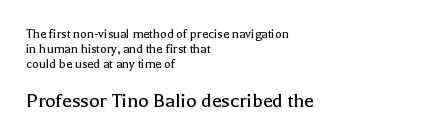
The image shows 22 px text type, upright; set left-aligned, tight line spacing (1.07x), normal letter spacing, not underlined; the second (bottom) block is 1.57x larger.
